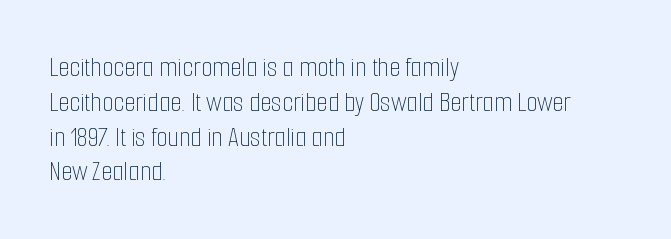
The paragraph has a hard left edge and a soft right edge. Bold? No — there's no thickening of the strokes. Check the space under the baseline: it is left empty. The typography opts for an upright posture over an oblique one.
